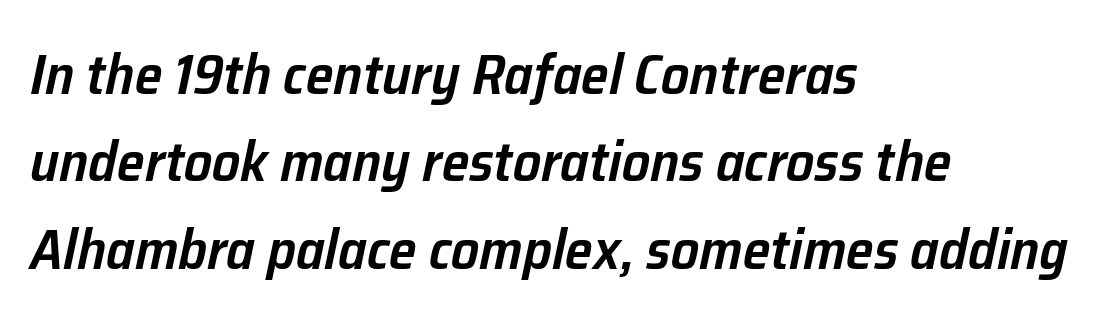
Compared with typical body copy, the letter spacing here is the same. Stems and bowls a touch heavier than normal — semibold. Compared with a centered layout, this one pins lines to the left instead. There's an unmistakable incline to the writing here.
